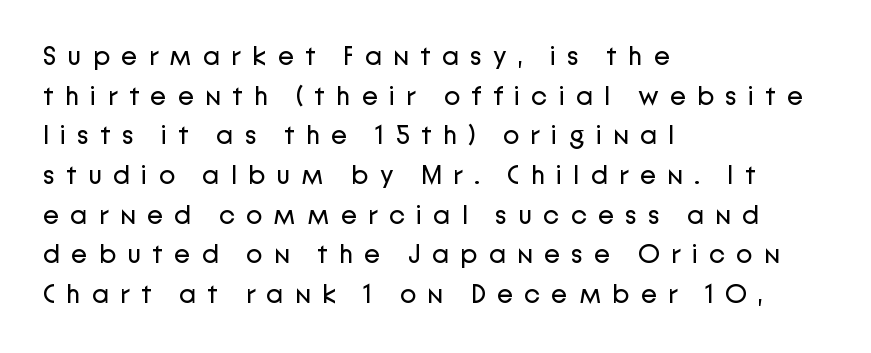
Stems and bowls with no extra thickness — not bold. Is there much room between lines? A standard amount, neither cramped nor airy. The line texture is sparse and dotted thanks to wide tracking. Every stem runs plumb, perpendicular to the baseline. The specimen omits any rule beneath the text block's lines. The paragraph has a hard left edge and a soft right edge.
